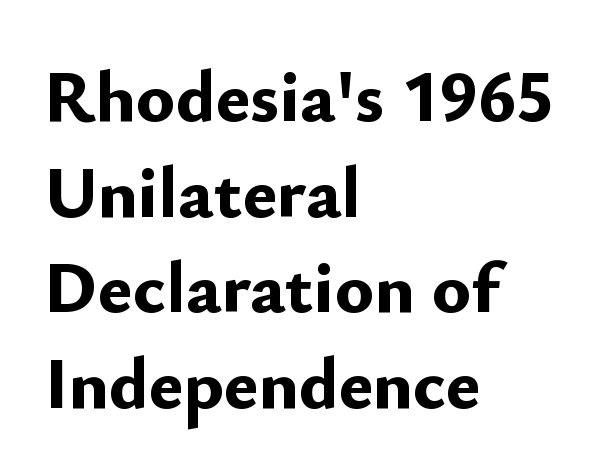
Q: Is the text bold? A: Yes.
Q: Is the text italic (slanted)? A: No, it is upright.
Q: Is the typeface a serif or a sans-serif typeface? A: Sans-serif.
Q: Is the text underlined? A: No.
Q: How is the paragraph aligned? A: Left-aligned.
Q: Is the spacing between letters normal or unusually wide? A: Normal.
Q: Is the spacing between lines tight, normal or loose? A: Normal.
Q: Width (condensed, normal, or wide)? A: Normal.
Q: Stroke contrast? A: Low.
Q: x-height? A: Small.
Q: Monospaced? A: No.
